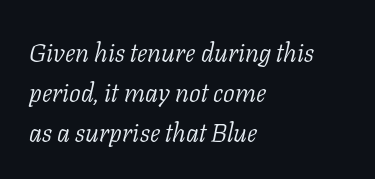
A typesetter would mark this as italic. The gaps between neighbouring characters are ordinary and unremarkable. Is there much room between lines? A standard amount, neither cramped nor airy. Each stroke keeps to a modest, everyday thickness or less.
